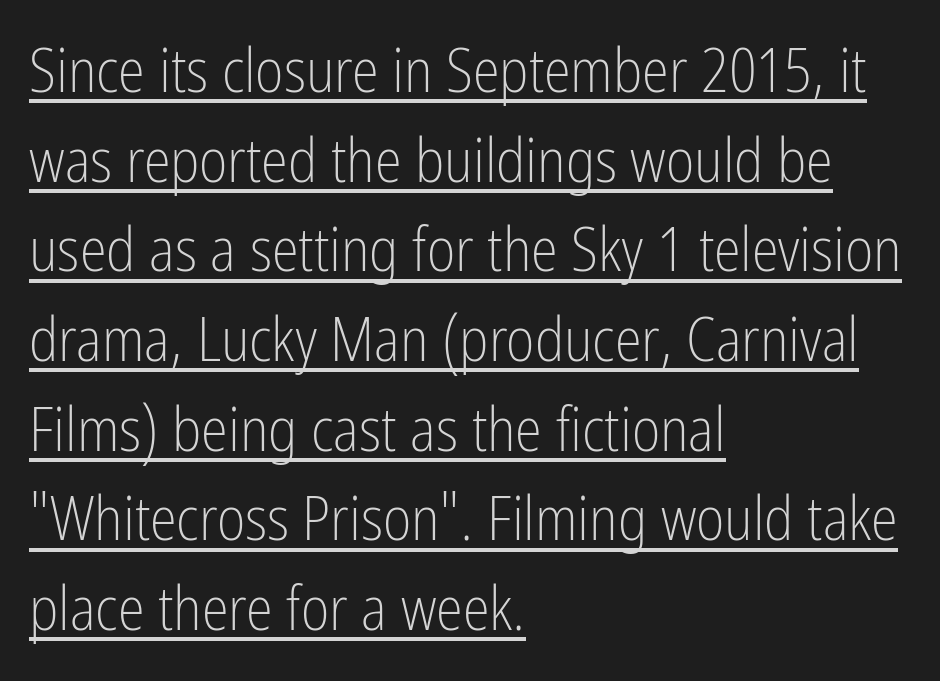
The image shows 61 px light, condensed sans-serif type, upright; set left-aligned, normal line spacing (1.47x), normal letter spacing, underlined; low stroke contrast and a medium x-height.
